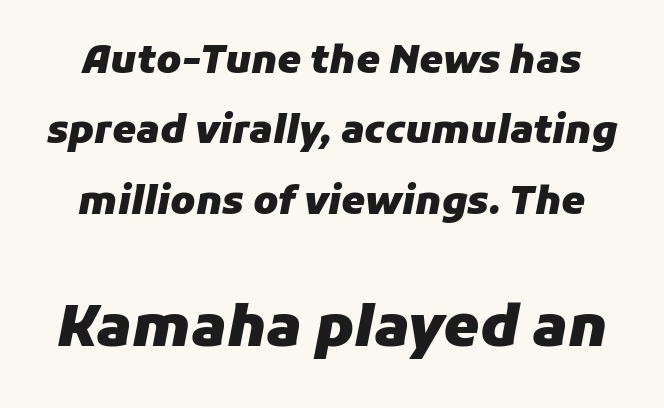
The rendering uses natural spacing where letterforms have individual widths. Of the two passages, the one underneath uses the larger point size. The foot of each line stays bare and open. The letters are slanted; this is an italic face.
